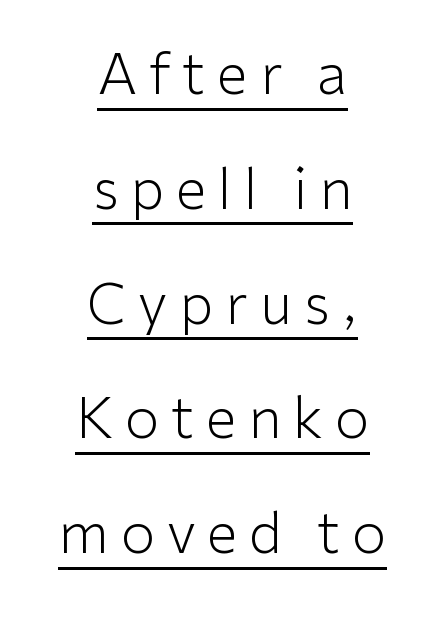
{"serif": "no", "italic": "no", "bold": "no", "weight": "light", "width": "normal", "stroke_contrast": "low", "x_height": "medium", "monospaced": "no", "underline": "yes", "align": "center", "line_spacing": "loose", "line_spacing_ratio": 2.05, "letter_spacing": "wide", "letter_spacing_em": 0.21, "glyph_px": 56}
